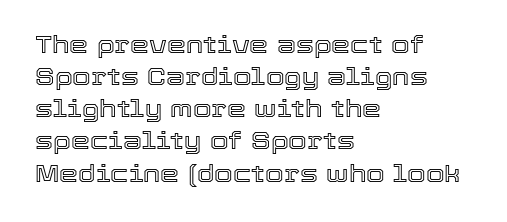
{"italic": "no", "underline": "no", "align": "left", "line_spacing": "normal", "line_spacing_ratio": 1.34, "letter_spacing": "normal", "letter_spacing_em": 0.0, "glyph_px": 24}
